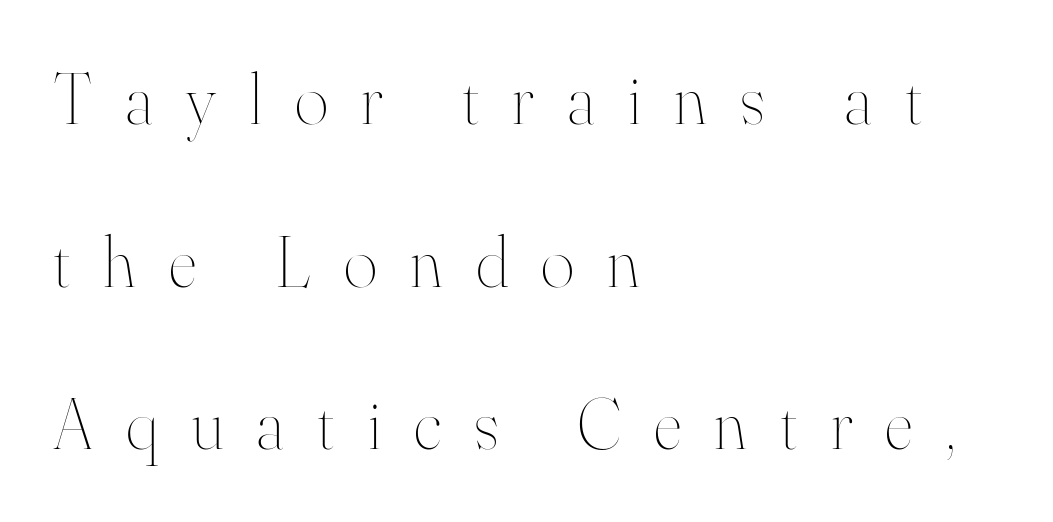
{"italic": "no", "bold": "no", "weight": "thin", "width": "normal", "stroke_contrast": "high", "x_height": "small", "monospaced": "no", "underline": "no", "align": "left", "line_spacing": "loose", "line_spacing_ratio": 2.26, "letter_spacing": "wide", "letter_spacing_em": 0.46, "glyph_px": 72}
